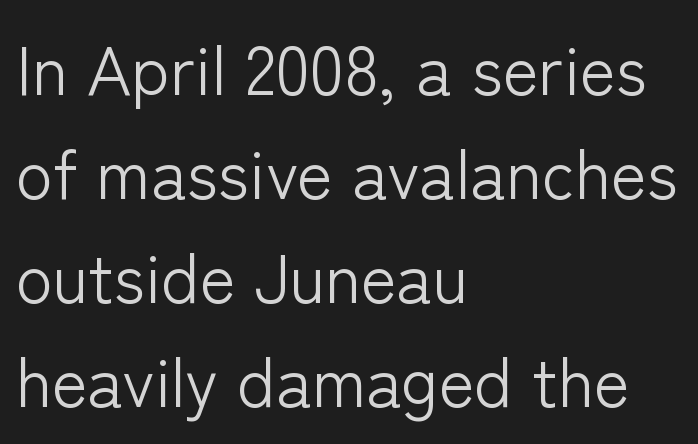
Q: Is the text bold? A: No.
Q: Is the text italic (slanted)? A: No, it is upright.
Q: Is the typeface a serif or a sans-serif typeface? A: Sans-serif.
Q: Is the text underlined? A: No.
Q: How is the paragraph aligned? A: Left-aligned.
Q: Is the spacing between letters normal or unusually wide? A: Normal.
Q: Is the spacing between lines tight, normal or loose? A: Normal.
Q: Width (condensed, normal, or wide)? A: Normal.
Q: Stroke contrast? A: Low.
Q: x-height? A: Medium.
Q: Monospaced? A: No.
